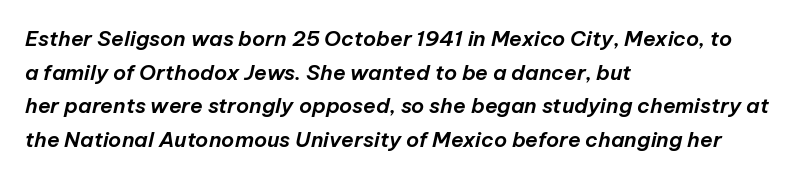
Every row of glyphs begins at an identical x-position on the left. Just letters on the line, the space beneath them empty. There's an unmistakable incline to the writing here. The rendering keeps characters at their native spacing.
